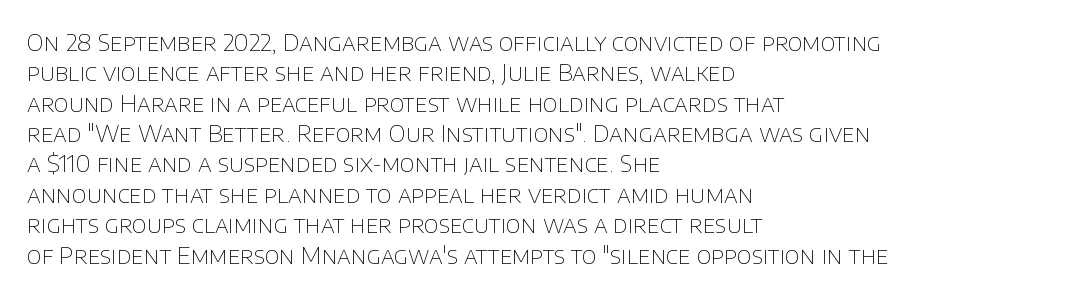
The space directly below the letters is spotless. Caption: standard tracking, unaltered. Vertically, the passage feels balanced, rows spaced as you'd expect. Does the lettering tilt? It doesn't — this is upright.
